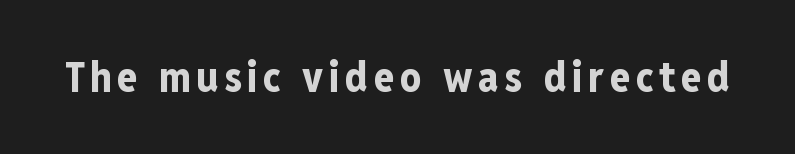
Stroke thickness is high; the sample reads as a true bold. These lines are composed in type without serifs. No word sits above an underline. The rendering uses natural spacing where letterforms have individual widths. Style check: upright.
